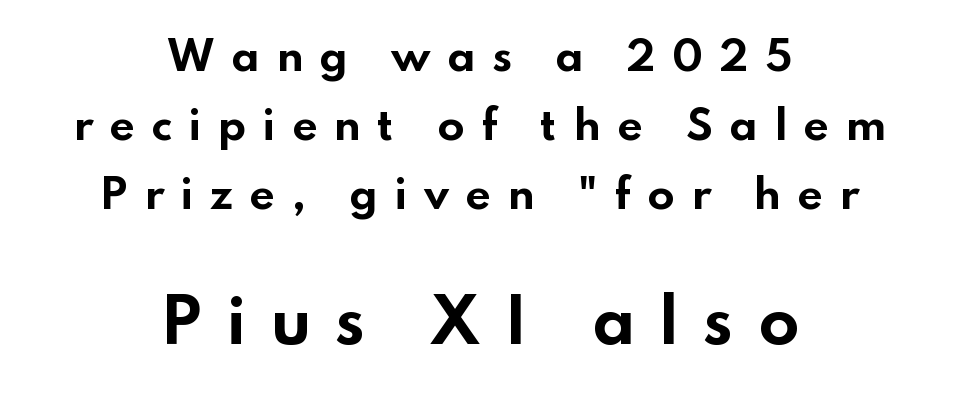
Q: Is the text bold? A: Yes.
Q: Is the text italic (slanted)? A: No, it is upright.
Q: Is the typeface a serif or a sans-serif typeface? A: Sans-serif.
Q: Is the text underlined? A: No.
Q: How is the paragraph aligned? A: Centered.
Q: Is the spacing between letters normal or unusually wide? A: Unusually wide.
Q: Which block of text is set in a larger size, the first (top) or the second (bottom)? A: The second (bottom) one.
Q: Width (condensed, normal, or wide)? A: Wide.
Q: Stroke contrast? A: Low.
Q: x-height? A: Small.
Q: Monospaced? A: No.
